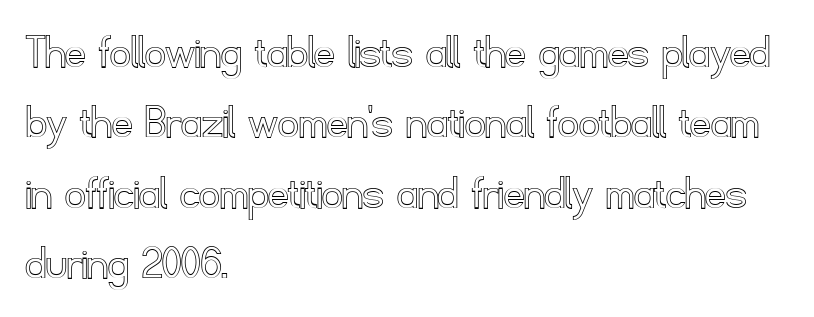
{"italic": "no", "width": "normal", "x_height": "small", "monospaced": "no", "underline": "no", "align": "left", "line_spacing": "normal", "line_spacing_ratio": 1.41, "letter_spacing": "normal", "letter_spacing_em": 0.0, "glyph_px": 50}
